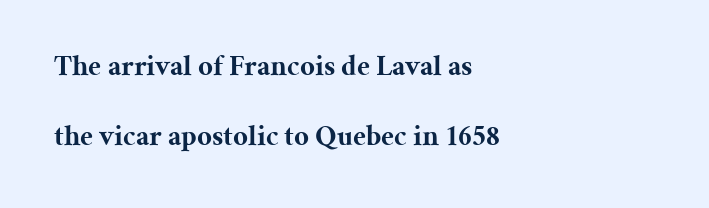
The image shows 29 px bold serif type, upright; set left-aligned, loose line spacing (2.41x), normal letter spacing, not underlined; medium stroke contrast and a medium x-height.
